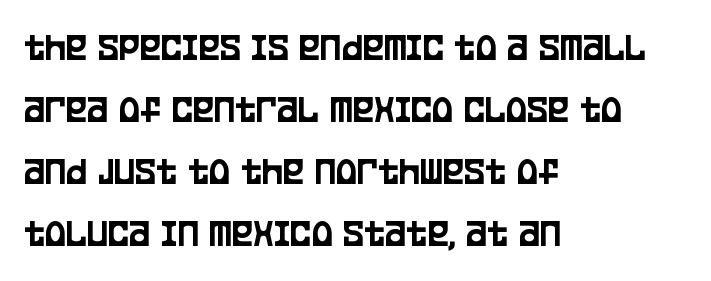
Q: Is the text italic (slanted)? A: No, it is upright.
Q: Is the typeface a serif or a sans-serif typeface? A: Sans-serif.
Q: Is the text underlined? A: No.
Q: How is the paragraph aligned? A: Left-aligned.
Q: Is the spacing between letters normal or unusually wide? A: Normal.
Q: Is the spacing between lines tight, normal or loose? A: Normal.
Q: Width (condensed, normal, or wide)? A: Condensed.
Q: Stroke contrast? A: Low.
Q: x-height? A: Large.
Q: Monospaced? A: No.
